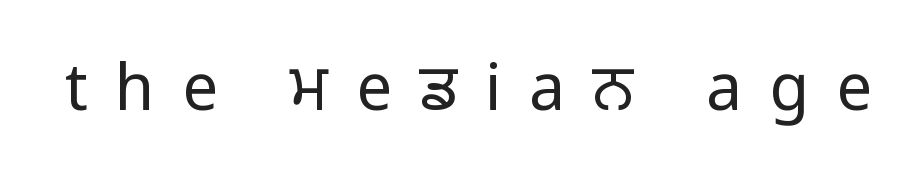
Q: Is the text bold? A: No.
Q: Is the text italic (slanted)? A: No, it is upright.
Q: Is the typeface a serif or a sans-serif typeface? A: Sans-serif.
Q: Is the text underlined? A: No.
Q: Is the spacing between letters normal or unusually wide? A: Unusually wide.
Q: Width (condensed, normal, or wide)? A: Normal.
Q: Stroke contrast? A: Low.
Q: x-height? A: Medium.
Q: Monospaced? A: No.
